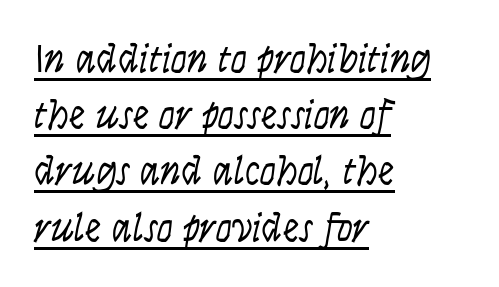
{"italic": "yes", "lean": "right", "slant_degrees": 9, "bold": "no", "weight": "light", "width": "condensed", "stroke_contrast": "low", "x_height": "large", "monospaced": "no", "underline": "yes", "align": "left", "line_spacing": "normal", "line_spacing_ratio": 1.37, "letter_spacing": "normal", "letter_spacing_em": 0.0, "glyph_px": 41}
